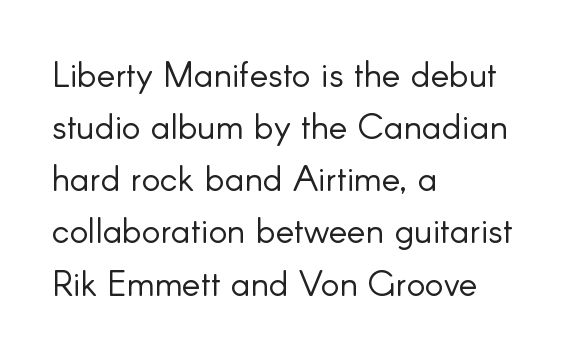
Alignment: flush left. No chunkiness to these letters — they're not bold. Descenders are the only things crossing below the line. The vertical gap from one line to the next is medium. This sample uses a sans-serif face. Spacing verdict: proportional, widths tailored to each character.
